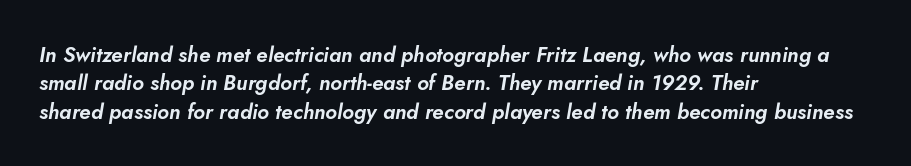
{"italic": "yes", "lean": "right", "slant_degrees": 5, "underline": "no", "align": "left", "line_spacing": "normal", "line_spacing_ratio": 1.35, "letter_spacing": "normal", "letter_spacing_em": 0.0, "glyph_px": 21}
